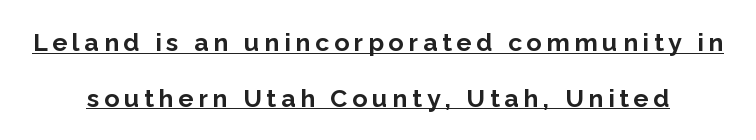
The image shows 25 px bold type, upright; set loose line spacing (2.23x), underlined.
